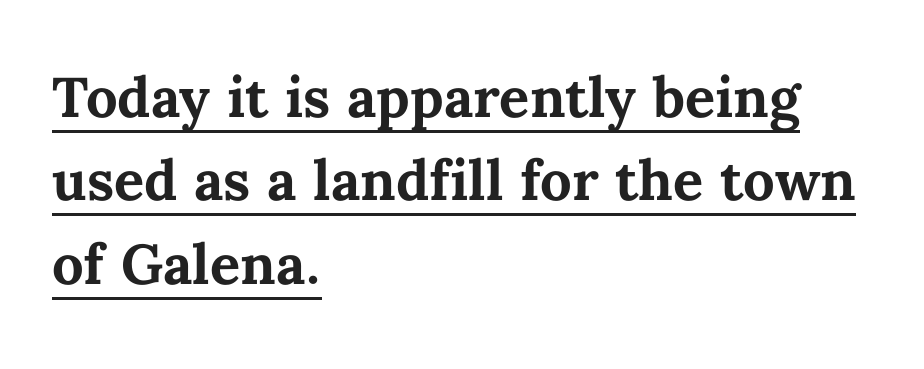
Q: Is the text bold? A: Yes.
Q: Is the text italic (slanted)? A: No, it is upright.
Q: Is the text underlined? A: Yes.
Q: How is the paragraph aligned? A: Left-aligned.
Q: Is the spacing between letters normal or unusually wide? A: Normal.
Q: Is the spacing between lines tight, normal or loose? A: Normal.
Q: Width (condensed, normal, or wide)? A: Normal.
Q: Stroke contrast? A: Medium.
Q: x-height? A: Medium.
Q: Monospaced? A: No.
